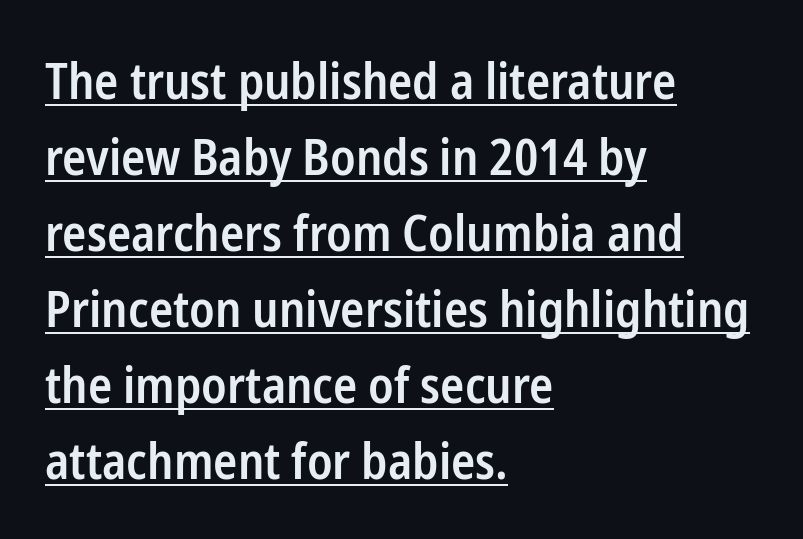
{"serif": "no", "italic": "no", "bold": "semi", "weight": "semibold", "width": "condensed", "stroke_contrast": "low", "x_height": "medium", "monospaced": "no", "underline": "yes", "align": "left", "line_spacing": "normal", "line_spacing_ratio": 1.52, "letter_spacing": "normal", "letter_spacing_em": 0.0, "glyph_px": 50}
